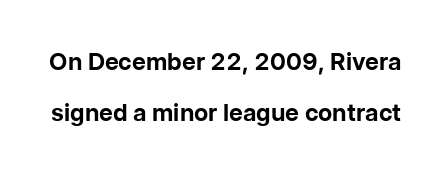
Q: Is the text bold? A: Yes.
Q: Is the text italic (slanted)? A: No, it is upright.
Q: Is the text underlined? A: No.
Q: Is the spacing between letters normal or unusually wide? A: Normal.
Q: Is the spacing between lines tight, normal or loose? A: Loose.
